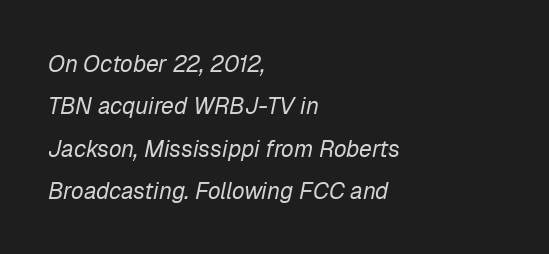
The image shows 23 px text type, italic (leaning right); set left-aligned, line spacing 1.84x, normal letter spacing, not underlined.
